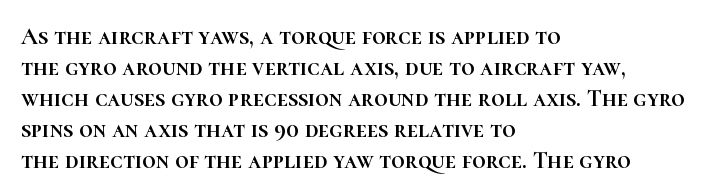
{"italic": "no", "underline": "no", "align": "left", "line_spacing": "normal", "line_spacing_ratio": 1.29, "letter_spacing": "normal", "letter_spacing_em": 0.0, "glyph_px": 24}
